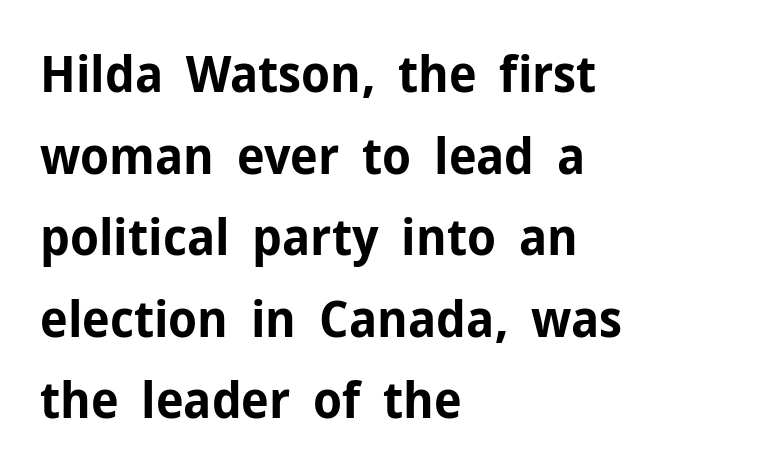
{"serif": "no", "italic": "no", "bold": "yes", "weight": "bold", "width": "normal", "stroke_contrast": "low", "x_height": "medium", "monospaced": "no", "underline": "no", "align": "left", "line_spacing": "normal", "line_spacing_ratio": 1.6, "letter_spacing": "normal", "letter_spacing_em": 0.0, "glyph_px": 51}
